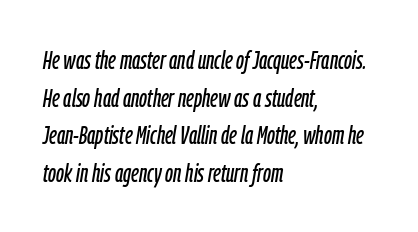
Q: Is the text italic (slanted)? A: Yes, it leans right by about 9 degrees.
Q: Is the text underlined? A: No.
Q: How is the paragraph aligned? A: Left-aligned.
Q: Is the spacing between letters normal or unusually wide? A: Normal.
Q: Is the spacing between lines tight, normal or loose? A: Normal.
